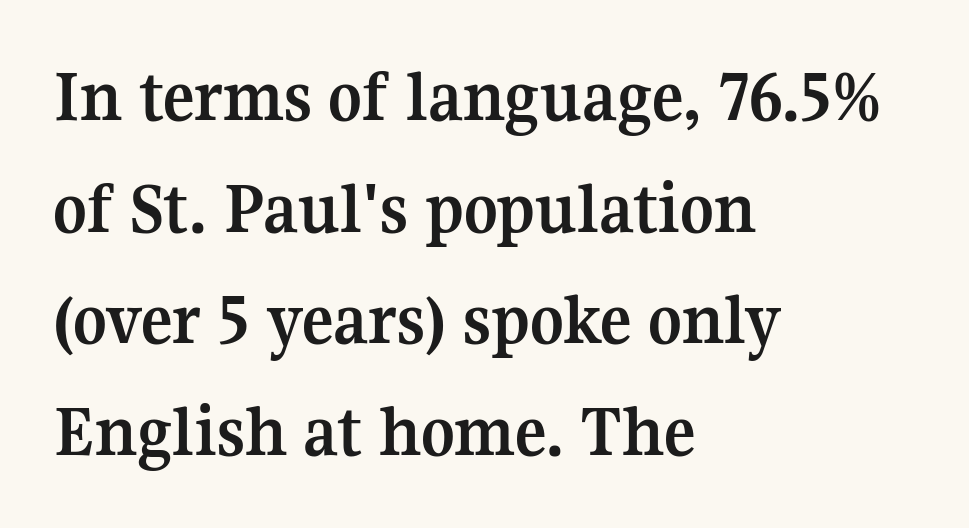
{"serif": "yes", "italic": "no", "bold": "yes", "weight": "semibold", "width": "normal", "stroke_contrast": "medium", "x_height": "medium", "monospaced": "no", "underline": "no", "align": "left", "line_spacing": "normal", "line_spacing_ratio": 1.51, "letter_spacing": "normal", "letter_spacing_em": 0.0, "glyph_px": 74}
